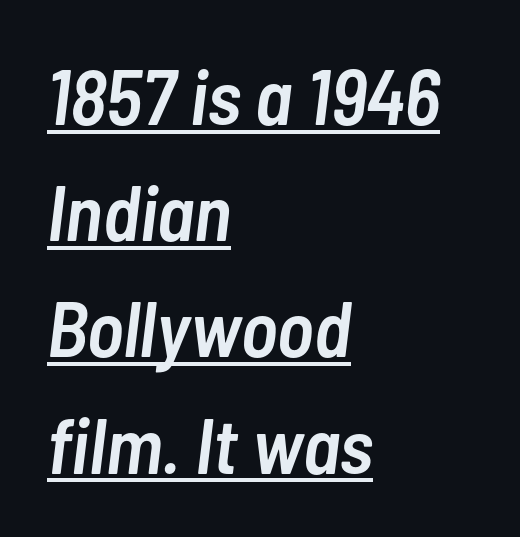
{"italic": "yes", "lean": "right", "slant_degrees": 7, "bold": "semi", "weight": "semibold", "width": "condensed", "stroke_contrast": "low", "x_height": "medium", "monospaced": "no", "underline": "yes", "align": "left", "line_spacing": "normal", "line_spacing_ratio": 1.49, "letter_spacing": "normal", "letter_spacing_em": 0.0, "glyph_px": 78}
